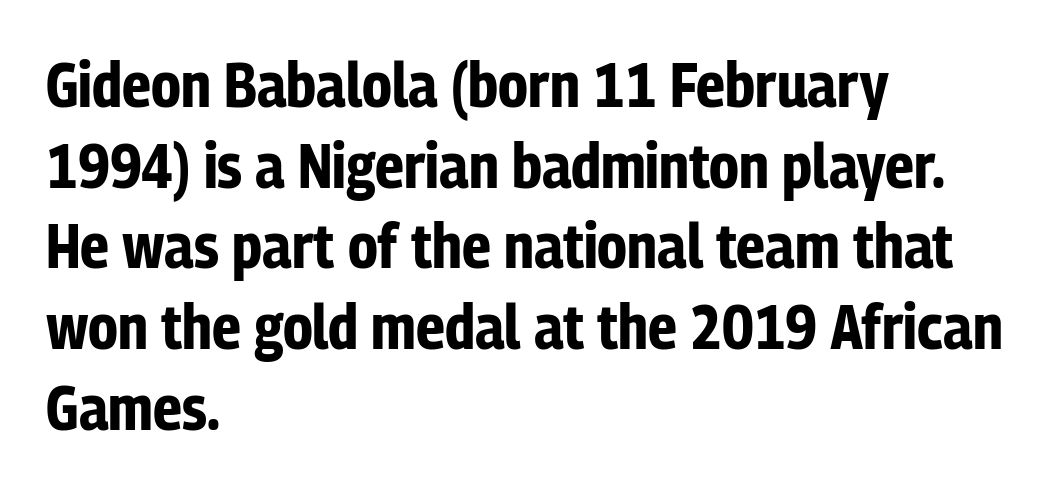
The image shows 63 px bold, condensed sans-serif type, upright; set left-aligned, normal line spacing (1.28x), normal letter spacing, not underlined; low stroke contrast and a medium x-height.
